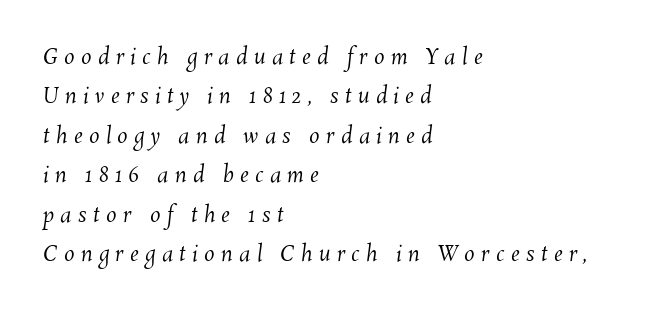
Q: Is the text bold? A: No.
Q: Is the text underlined? A: No.
Q: How is the paragraph aligned? A: Left-aligned.
Q: Is the spacing between letters normal or unusually wide? A: Unusually wide.
